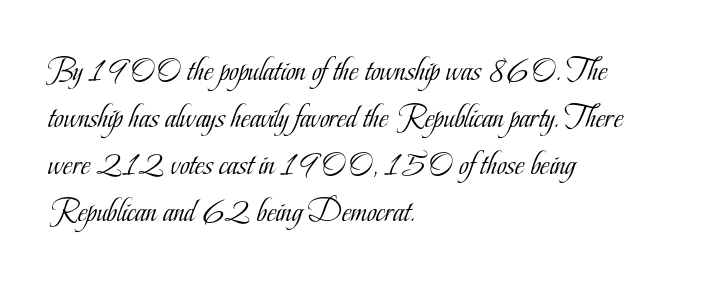
Q: Is the text bold? A: No.
Q: Is the text italic (slanted)? A: Yes.
Q: Is the typeface a serif or a sans-serif typeface? A: Serif.
Q: Is the text underlined? A: No.
Q: How is the paragraph aligned? A: Left-aligned.
Q: Is the spacing between letters normal or unusually wide? A: Normal.
Q: Is the spacing between lines tight, normal or loose? A: Normal.
Q: Width (condensed, normal, or wide)? A: Condensed.
Q: Stroke contrast? A: Low.
Q: x-height? A: Small.
Q: Monospaced? A: No.
